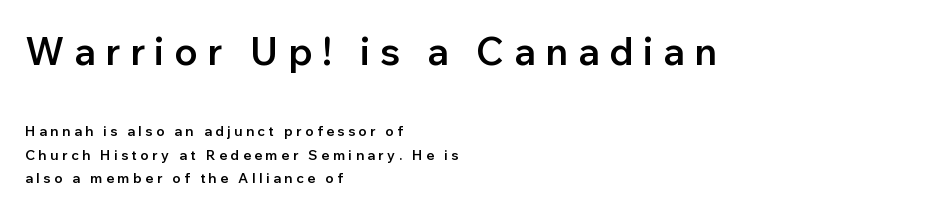
Q: Is the text bold? A: Semi-bold.
Q: Is the text italic (slanted)? A: No, it is upright.
Q: Is the typeface a serif or a sans-serif typeface? A: Sans-serif.
Q: Is the text underlined? A: No.
Q: How is the paragraph aligned? A: Left-aligned.
Q: Is the spacing between letters normal or unusually wide? A: Unusually wide.
Q: Is the spacing between lines tight, normal or loose? A: Normal.
Q: Which block of text is set in a larger size, the first (top) or the second (bottom)? A: The first (top) one.
Q: Width (condensed, normal, or wide)? A: Normal.
Q: Stroke contrast? A: Low.
Q: x-height? A: Medium.
Q: Monospaced? A: No.
